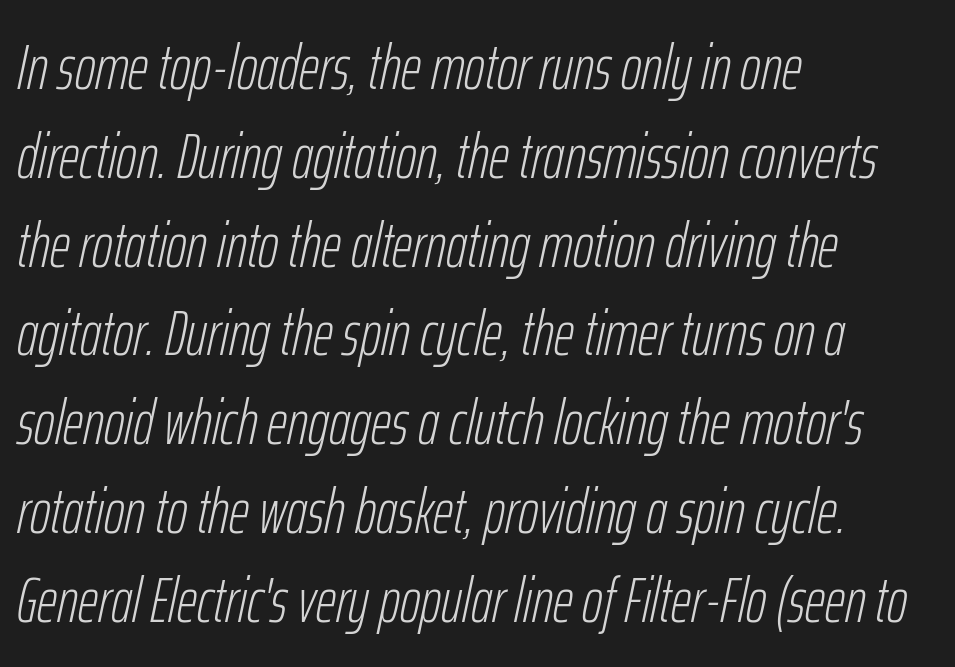
Q: Is the text bold? A: No.
Q: Is the text italic (slanted)? A: Yes, it leans right by about 12 degrees.
Q: Is the text underlined? A: No.
Q: How is the paragraph aligned? A: Left-aligned.
Q: Is the spacing between letters normal or unusually wide? A: Normal.
Q: Is the spacing between lines tight, normal or loose? A: Normal.
Q: Width (condensed, normal, or wide)? A: Condensed.
Q: Stroke contrast? A: Low.
Q: x-height? A: Medium.
Q: Monospaced? A: No.
